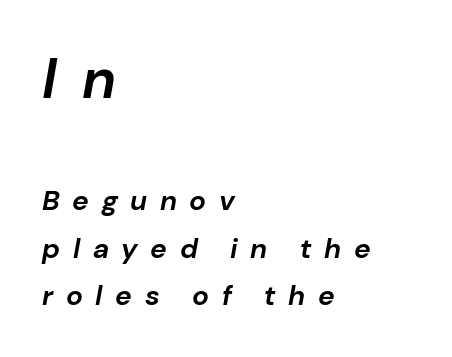
Posture: slanted. Note the varied advance widths — an 'i' is clearly narrower than an 'm'. The space between consecutive lines is moderate. The passage shown begins with its larger block and ends with its smaller one. Each line starts at the same left margin while the right side varies.
